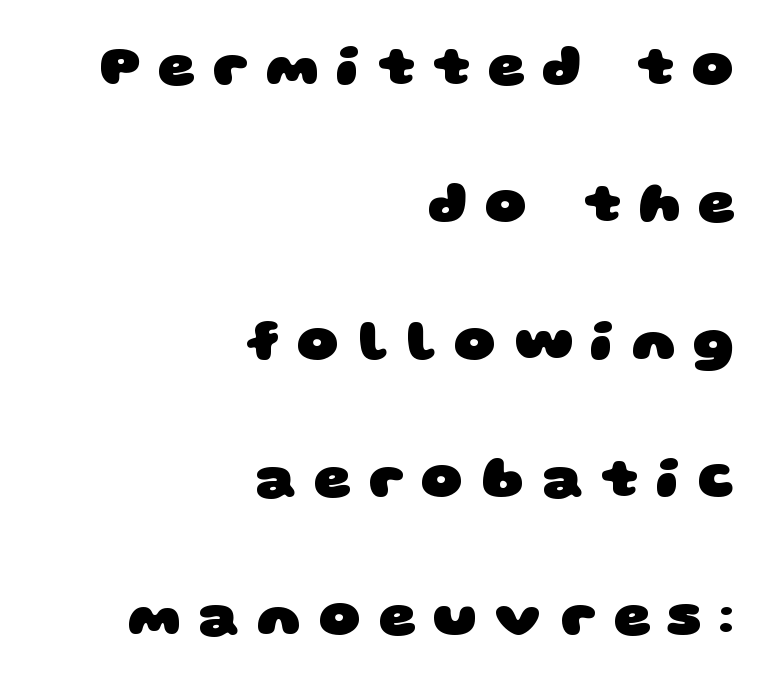
Think of a printed novel: that variable character pitch is what you see here. The glyphs have the mass of a bold cut. A sans-serif font was chosen for this passage. Characters follow at a spacing far wider than the type designer built in. The text block is weighted toward the right margin, trailing off unevenly leftward.
